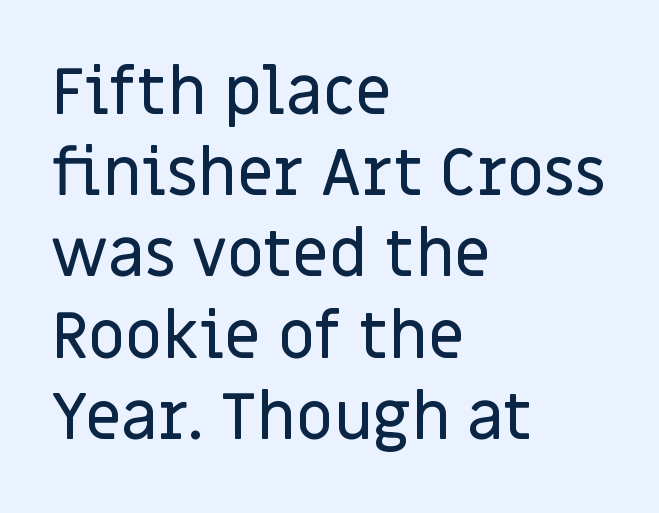
Q: Is the text italic (slanted)? A: No, it is upright.
Q: Is the typeface a serif or a sans-serif typeface? A: Sans-serif.
Q: Is the text underlined? A: No.
Q: How is the paragraph aligned? A: Left-aligned.
Q: Is the spacing between letters normal or unusually wide? A: Normal.
Q: Is the spacing between lines tight, normal or loose? A: Normal.
Q: Width (condensed, normal, or wide)? A: Normal.
Q: Stroke contrast? A: Low.
Q: x-height? A: Large.
Q: Monospaced? A: No.
